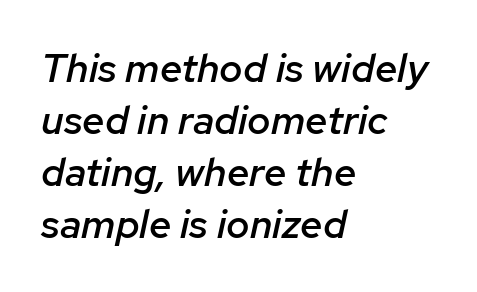
Q: Is the text bold? A: Semi-bold.
Q: Is the text italic (slanted)? A: Yes, it leans right by about 12 degrees.
Q: Is the text underlined? A: No.
Q: How is the paragraph aligned? A: Left-aligned.
Q: Is the spacing between letters normal or unusually wide? A: Normal.
Q: Is the spacing between lines tight, normal or loose? A: Normal.
Q: Width (condensed, normal, or wide)? A: Normal.
Q: Stroke contrast? A: Low.
Q: x-height? A: Medium.
Q: Monospaced? A: No.
